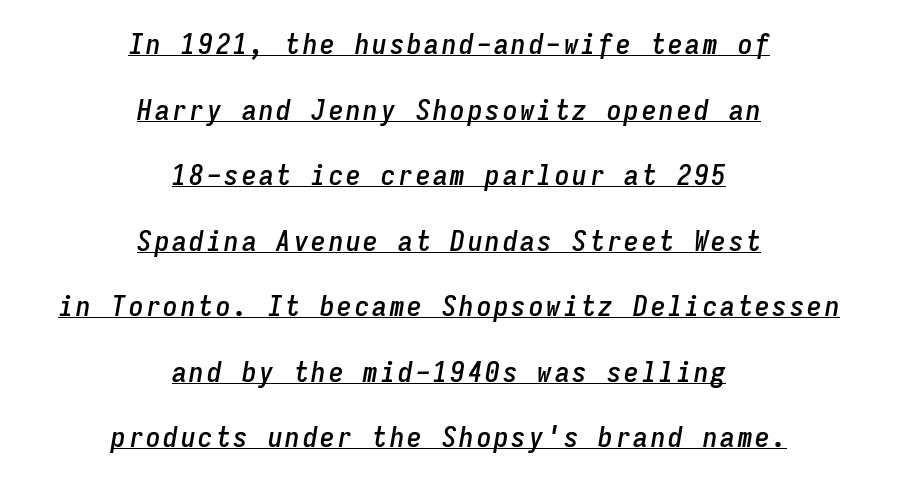
The image shows 29 px condensed type, italic (leaning right), monospaced; set centered, loose line spacing (2.26x), underlined; low stroke contrast and a medium x-height.
